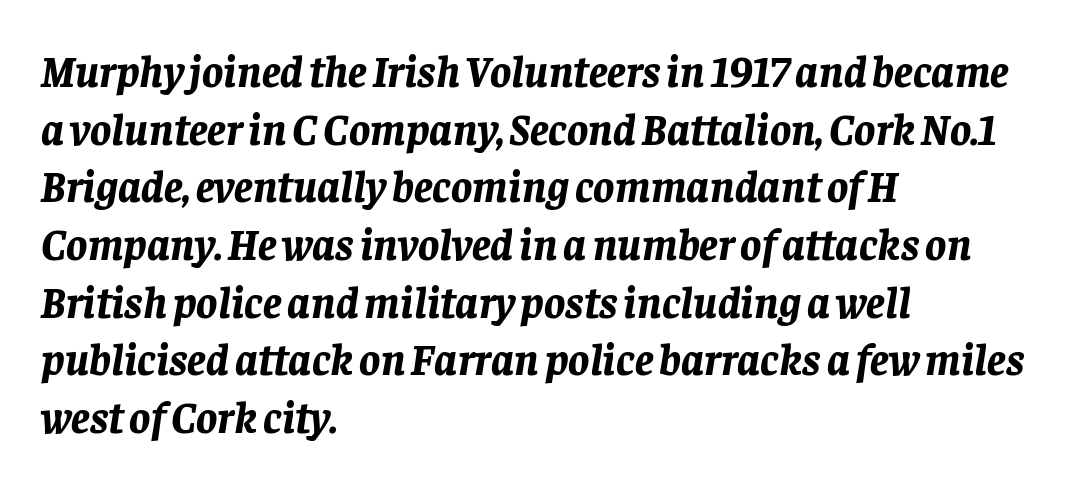
The image shows 44 px bold type, italic (leaning right); set left-aligned, normal line spacing (1.31x), normal letter spacing, not underlined; low stroke contrast and a large x-height.
